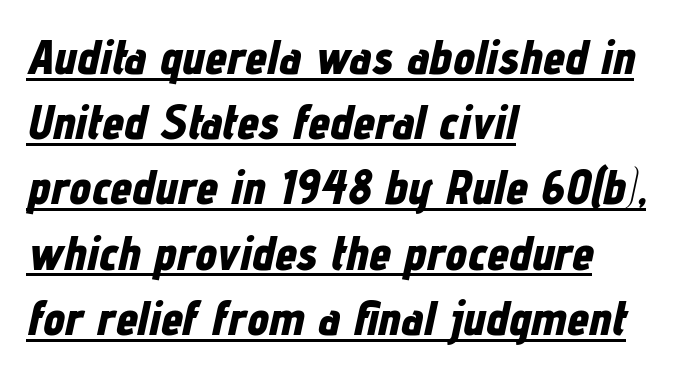
Q: Is the text bold? A: Yes.
Q: Is the text italic (slanted)? A: Yes, it leans right by about 12 degrees.
Q: Is the text underlined? A: Yes.
Q: How is the paragraph aligned? A: Left-aligned.
Q: Is the spacing between letters normal or unusually wide? A: Normal.
Q: Is the spacing between lines tight, normal or loose? A: Normal.
Q: Width (condensed, normal, or wide)? A: Condensed.
Q: Stroke contrast? A: Low.
Q: x-height? A: Medium.
Q: Monospaced? A: No.
